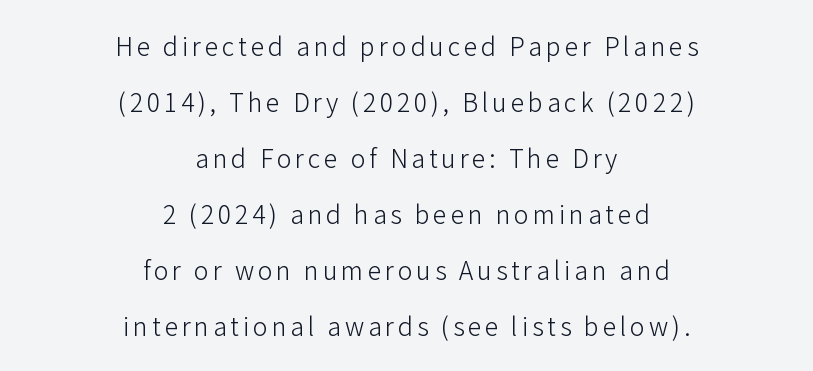
Short and long lines alike share a common midpoint. This reads as an unemphasized weight, regular at the heaviest. Regarding leading, the lines here are spaced well apart. The letters stand upright; this is a roman face. Each row of text sits above clean, open space.
